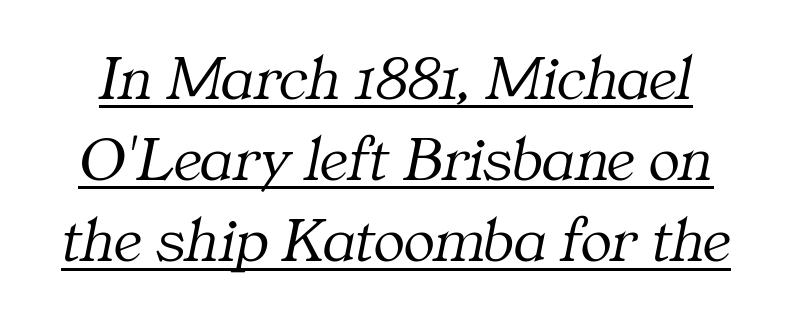
{"serif": "yes", "italic": "yes", "lean": "right", "slant_degrees": 11, "bold": "no", "weight": "light", "width": "normal", "stroke_contrast": "medium", "x_height": "medium", "monospaced": "no", "underline": "yes", "line_spacing": "normal", "line_spacing_ratio": 1.25, "letter_spacing": "normal", "letter_spacing_em": 0.0, "glyph_px": 65}
